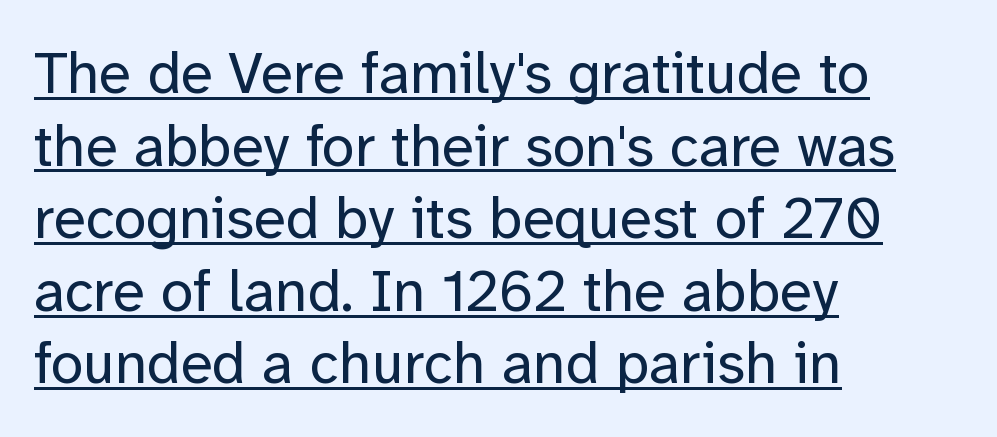
Q: Is the text bold? A: No.
Q: Is the text italic (slanted)? A: No, it is upright.
Q: Is the typeface a serif or a sans-serif typeface? A: Sans-serif.
Q: Is the text underlined? A: Yes.
Q: How is the paragraph aligned? A: Left-aligned.
Q: Is the spacing between letters normal or unusually wide? A: Normal.
Q: Width (condensed, normal, or wide)? A: Normal.
Q: Stroke contrast? A: Low.
Q: x-height? A: Medium.
Q: Monospaced? A: No.
